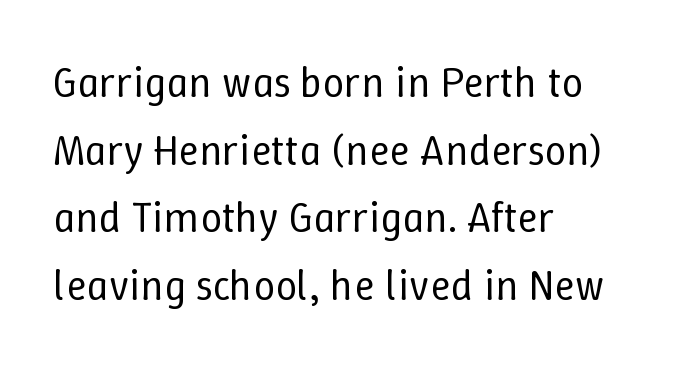
The image shows 43 px regular-weight type, upright; set left-aligned, normal line spacing (1.57x), normal letter spacing, not underlined; low stroke contrast and a medium x-height.
